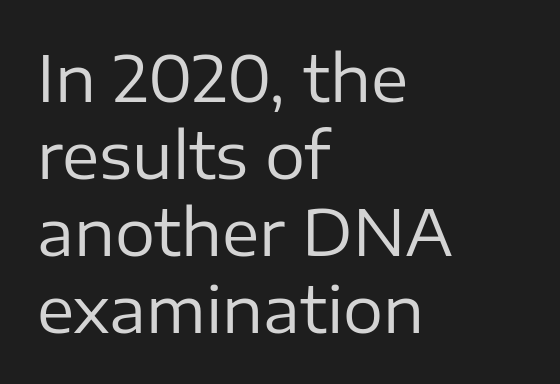
The image shows 63 px regular-weight sans-serif type, upright; set left-aligned, line spacing 1.22x, normal letter spacing, not underlined; low stroke contrast and a medium x-height.
